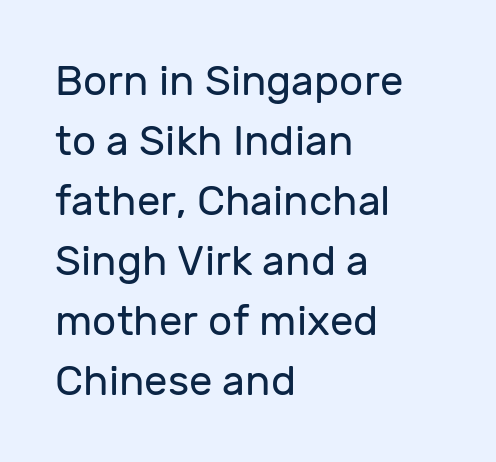
Think of a printed novel: that variable character pitch is what you see here. No word sits above an underline. A typesetter would label this face a sans. Nobody touched the tracking dial on this one.
